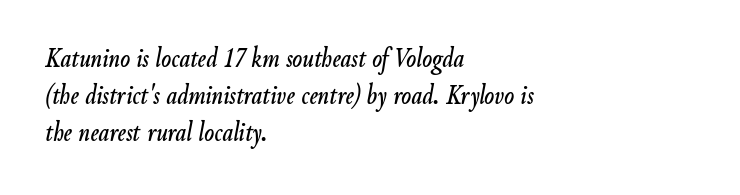
This rendering uses left alignment, leaving the right contour irregular. Think of a printed novel: that variable character pitch is what you see here. Underlining? Definitely not there. The whole block is typeset with a tilt. These lines keep a tight, regular rhythm from letter to letter.
